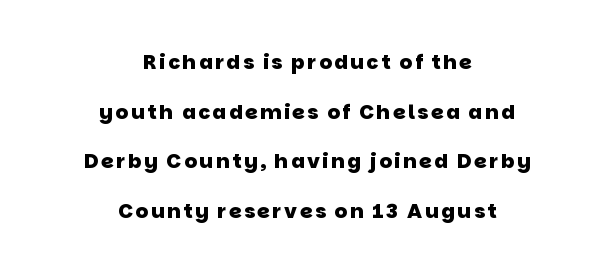
The image shows 20 px bold type; set centered, loose line spacing (2.48x), not underlined.
